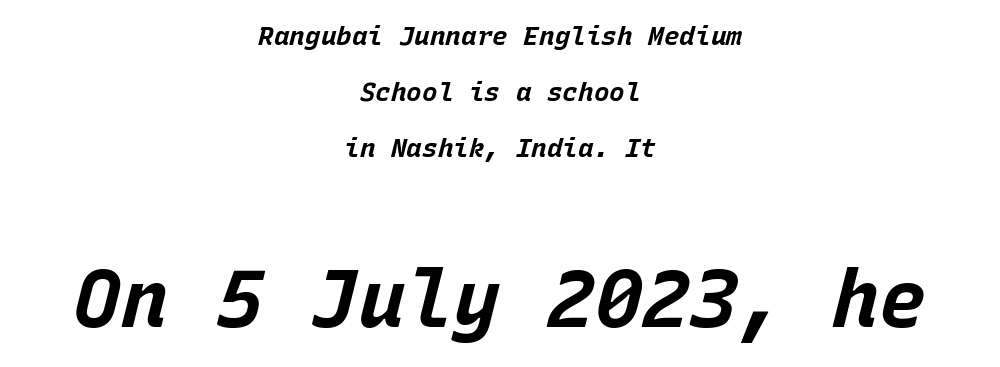
The image shows 79 px bold type, italic (leaning right), monospaced; set centered, loose line spacing (2.15x), normal letter spacing, not underlined; the second (bottom) block is 3.04x larger; low stroke contrast and a large x-height.
